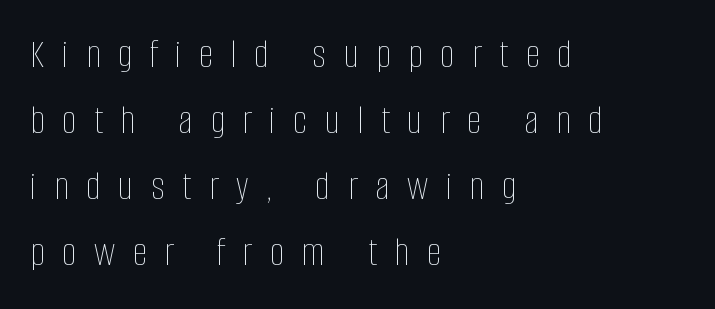
The image shows 41 px thin, condensed type, upright; set left-aligned, normal line spacing (1.61x), unusually wide letter spacing (+0.43 em), not underlined; low stroke contrast and a large x-height.
